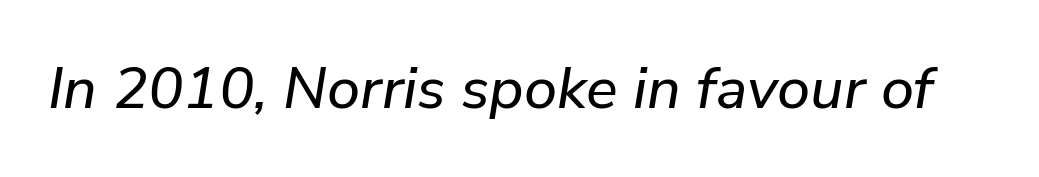
The letters are slanted; this is an italic face. Each word holds together tightly as a unit, with standard inter-letter gaps. You could not count columns in this text — the font is proportionally spaced. The gap between lines stays unmarked.
